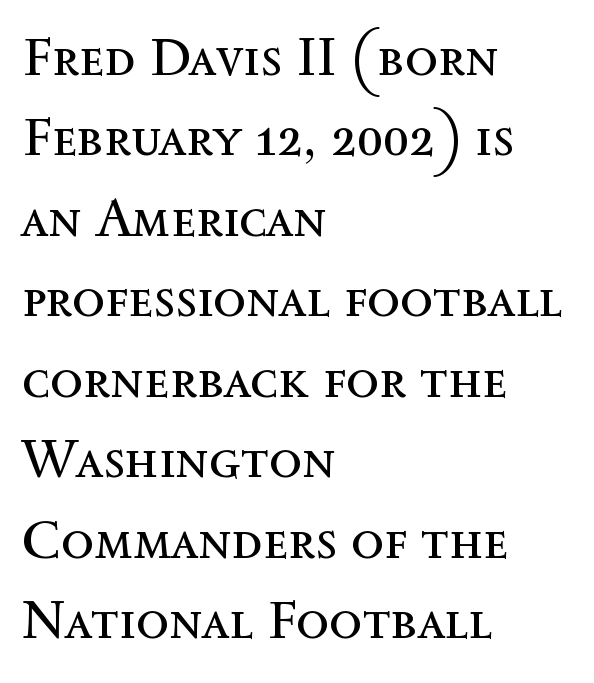
The image shows 54 px regular-weight type, upright; set left-aligned, normal line spacing (1.49x), normal letter spacing, not underlined; a medium x-height.
